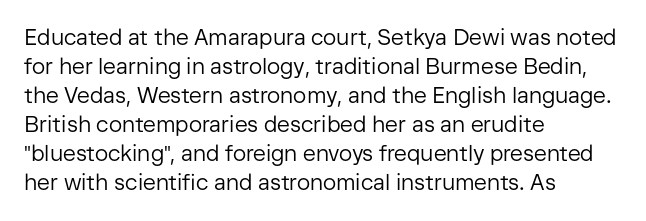
{"italic": "no", "bold": "no", "underline": "no", "align": "left", "line_spacing": "normal", "line_spacing_ratio": 1.32, "letter_spacing": "normal", "letter_spacing_em": 0.0, "glyph_px": 22}
